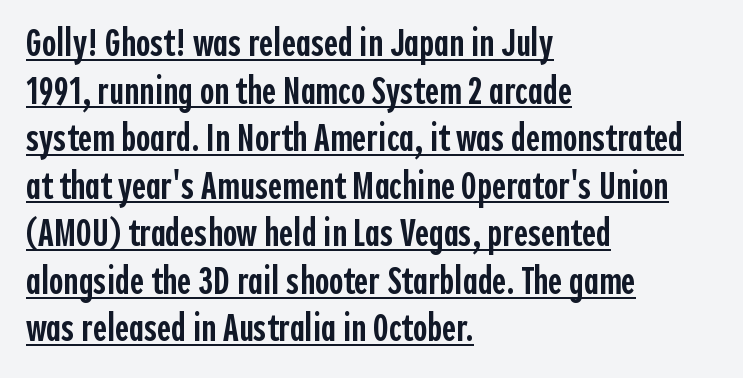
The image shows 39 px semibold, condensed sans-serif type, upright; set left-aligned, line spacing 1.22x, normal letter spacing, underlined; a medium x-height.
